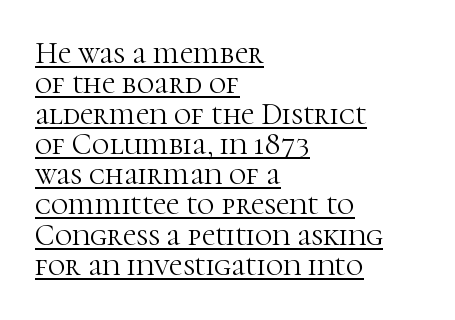
The strokes carry an ordinary text weight at most. This is roman type, the default non-slanted kind. You could call the tracking neutral — neither tight nor loose. Classification — serif.
